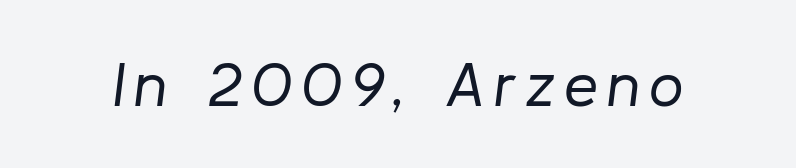
Weight: not bold — regular or lighter. Here the designer chose a conventional face with non-uniform glyph widths. Descender tails drop into unmarked territory. An italicized treatment has been applied to the whole sample.
